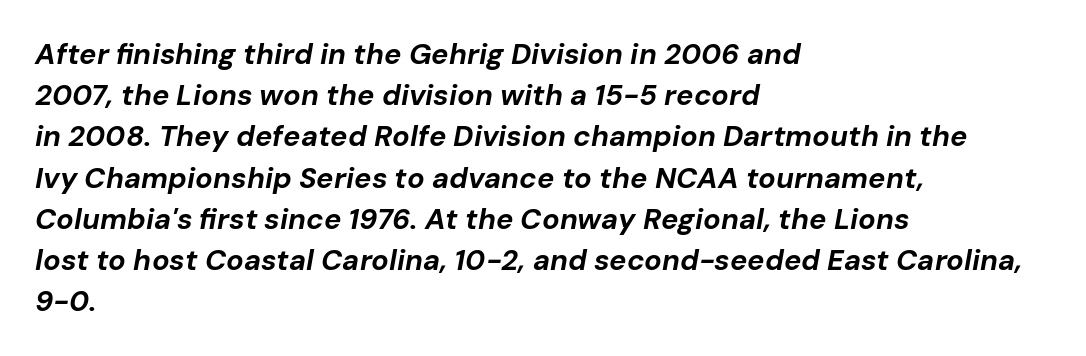
{"italic": "yes", "lean": "right", "slant_degrees": 10, "bold": "yes", "weight": "bold", "width": "normal", "stroke_contrast": "low", "x_height": "medium", "monospaced": "no", "underline": "no", "align": "left", "line_spacing": "normal", "line_spacing_ratio": 1.42, "letter_spacing": "normal", "letter_spacing_em": 0.0, "glyph_px": 29}
